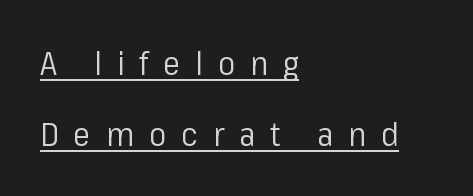
The image shows 32 px regular-weight sans-serif type, upright; set left-aligned, loose line spacing (2.21x), unusually wide letter spacing (+0.47 em), underlined; low stroke contrast and a medium x-height.
